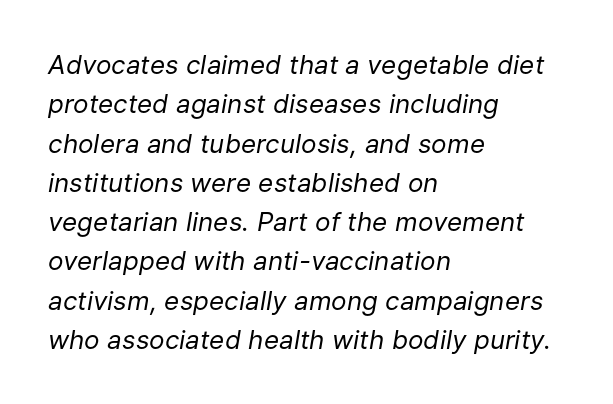
The image shows 26 px text type, italic (leaning right); set left-aligned, normal line spacing (1.51x), normal letter spacing, not underlined.
